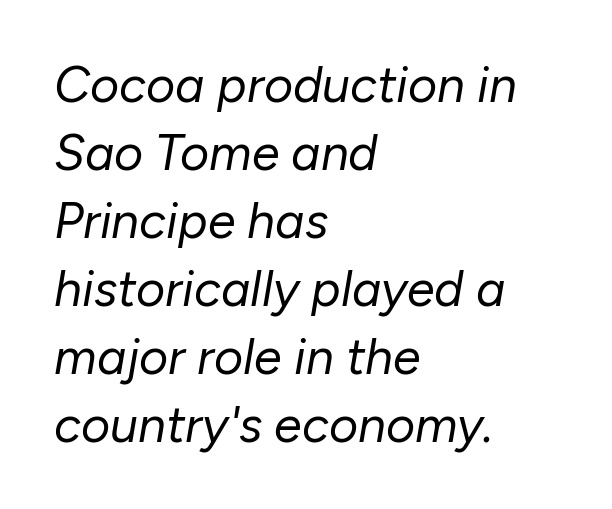
Q: Is the text bold? A: No.
Q: Is the text italic (slanted)? A: Yes, it leans right by about 10 degrees.
Q: Is the text underlined? A: No.
Q: How is the paragraph aligned? A: Left-aligned.
Q: Is the spacing between letters normal or unusually wide? A: Normal.
Q: Is the spacing between lines tight, normal or loose? A: Normal.
Q: Width (condensed, normal, or wide)? A: Normal.
Q: Stroke contrast? A: Low.
Q: x-height? A: Medium.
Q: Monospaced? A: No.
